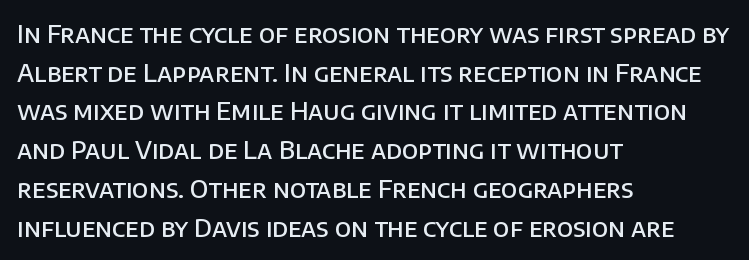
The image shows 25 px text type, upright; set left-aligned, normal line spacing (1.55x), normal letter spacing, not underlined.
